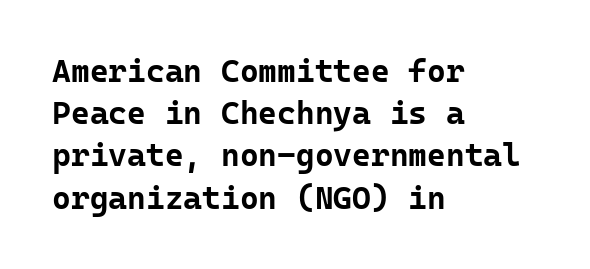
Q: Is the text bold? A: Yes.
Q: Is the text italic (slanted)? A: No, it is upright.
Q: Is the typeface a serif or a sans-serif typeface? A: Sans-serif.
Q: Is the text underlined? A: No.
Q: How is the paragraph aligned? A: Left-aligned.
Q: Is the spacing between letters normal or unusually wide? A: Normal.
Q: Is the spacing between lines tight, normal or loose? A: Normal.
Q: Width (condensed, normal, or wide)? A: Normal.
Q: Stroke contrast? A: Low.
Q: x-height? A: Medium.
Q: Monospaced? A: Yes.
